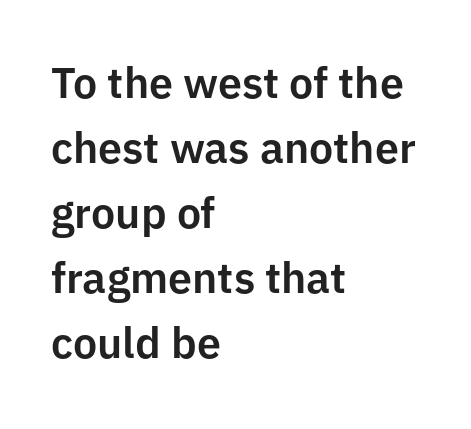
{"serif": "no", "italic": "no", "width": "normal", "stroke_contrast": "low", "x_height": "medium", "monospaced": "no", "underline": "no", "align": "left", "line_spacing": "normal", "line_spacing_ratio": 1.51, "letter_spacing": "normal", "letter_spacing_em": 0.0, "glyph_px": 43}
